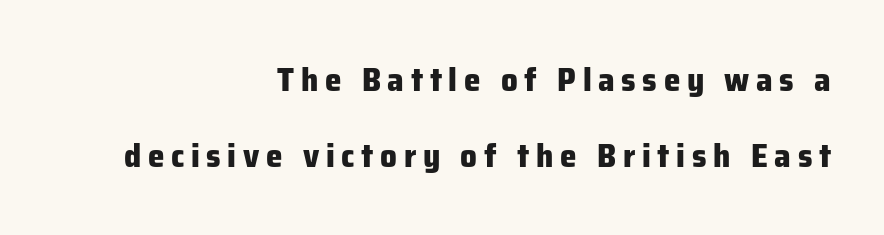
The image shows 33 px heavy sans-serif type, upright; set right-aligned, loose line spacing (2.29x), unusually wide letter spacing (+0.2 em), not underlined; low stroke contrast and a medium x-height.
